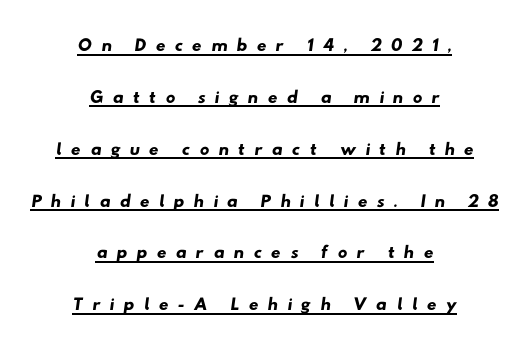
The rendering inserts visible extra space after every character. Does the leading feel generous? Absolutely, it's lavish. The whitespace from short lines is split evenly between both sides. The passage shown is underscored from start to finish.
